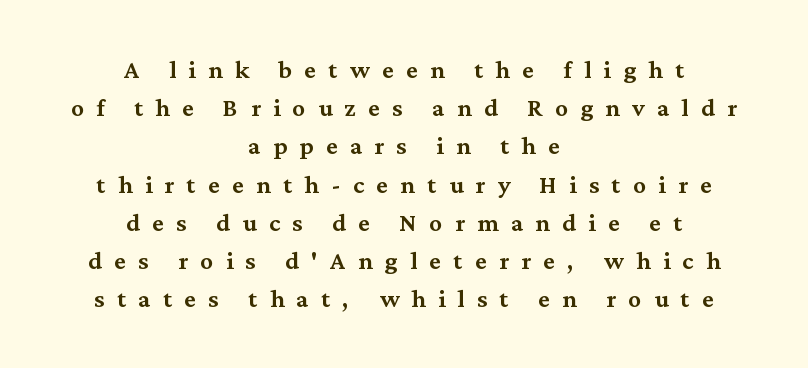
{"italic": "no", "bold": "semi", "underline": "no", "align": "center", "line_spacing": "normal", "line_spacing_ratio": 1.47, "letter_spacing": "wide", "letter_spacing_em": 0.47, "glyph_px": 26}
